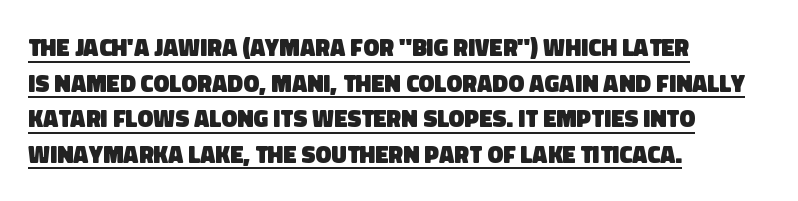
This rendering uses left alignment, leaving the right contour irregular. The words here are underlined. Quick note: interline space is typical. Caption: standard tracking, unaltered.
